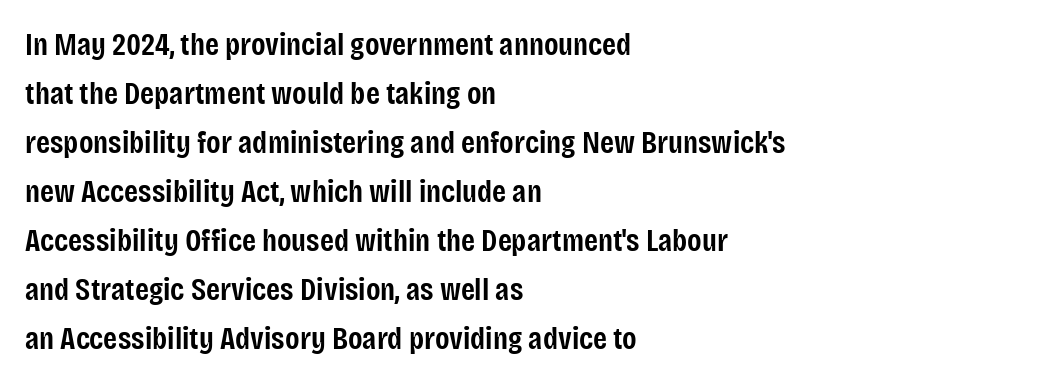
Q: Is the text bold? A: Semi-bold.
Q: Is the text italic (slanted)? A: No, it is upright.
Q: Is the typeface a serif or a sans-serif typeface? A: Sans-serif.
Q: Is the text underlined? A: No.
Q: How is the paragraph aligned? A: Left-aligned.
Q: Is the spacing between letters normal or unusually wide? A: Normal.
Q: Is the spacing between lines tight, normal or loose? A: Normal.
Q: Width (condensed, normal, or wide)? A: Condensed.
Q: Stroke contrast? A: Low.
Q: x-height? A: Large.
Q: Monospaced? A: No.
